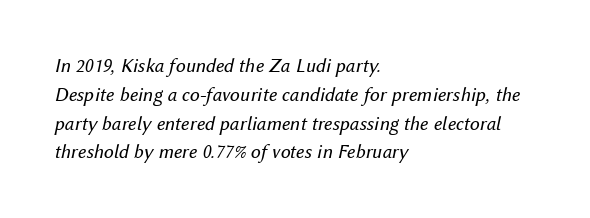
{"italic": "yes", "lean": "right", "slant_degrees": 12, "bold": "no", "underline": "no", "align": "left", "line_spacing": "normal", "line_spacing_ratio": 1.44, "letter_spacing": "normal", "letter_spacing_em": 0.0, "glyph_px": 20}
